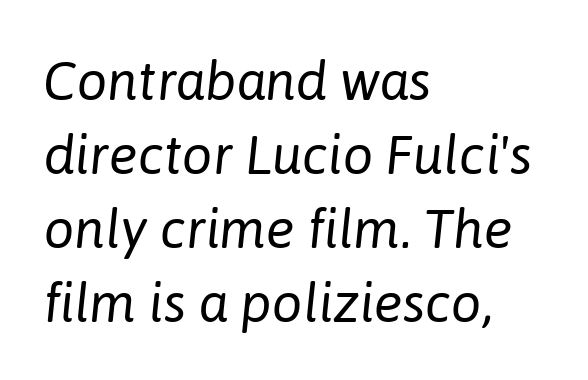
The font sits on the lighter half of the weight spectrum, regular included. Type without underlining. Each letter keeps its own natural width here, so spacing adapts to shape. You could call the tracking neutral — neither tight nor loose. Is the type slanted? Yes — the strokes lean at a clear angle.
